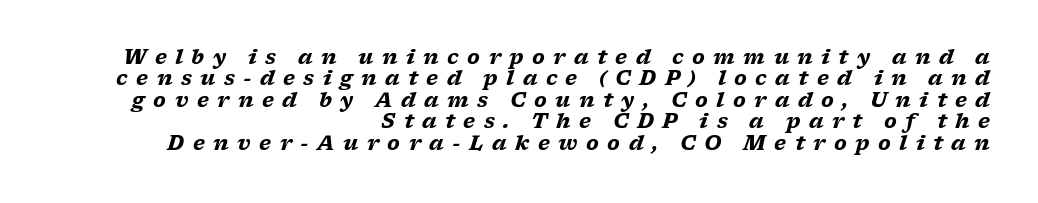
{"italic": "yes", "lean": "right", "slant_degrees": 17, "bold": "yes", "underline": "no", "align": "right", "line_spacing": "tight", "line_spacing_ratio": 1.07, "letter_spacing": "wide", "letter_spacing_em": 0.42, "glyph_px": 20}
